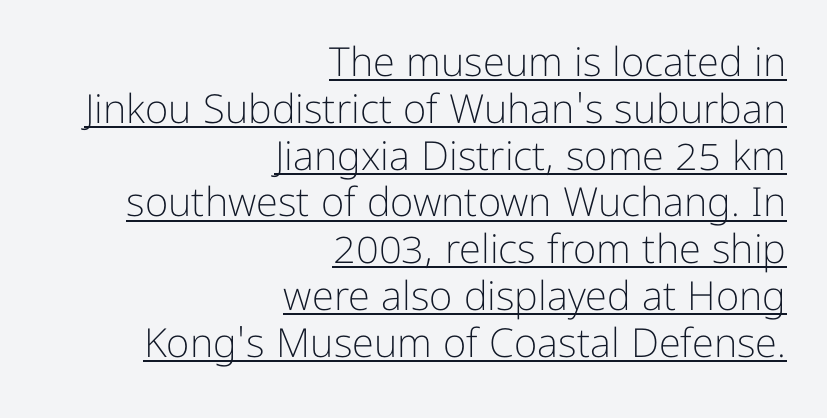
The image shows 40 px light sans-serif type, upright; set right-aligned, line spacing 1.17x, normal letter spacing, underlined; low stroke contrast and a medium x-height.
